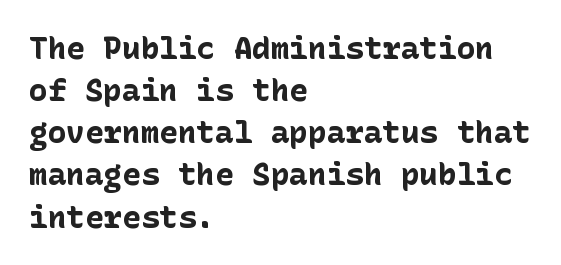
Q: Is the text bold? A: Yes.
Q: Is the text italic (slanted)? A: No, it is upright.
Q: Is the typeface a serif or a sans-serif typeface? A: Sans-serif.
Q: Is the text underlined? A: No.
Q: How is the paragraph aligned? A: Left-aligned.
Q: Is the spacing between letters normal or unusually wide? A: Normal.
Q: Is the spacing between lines tight, normal or loose? A: Normal.
Q: Width (condensed, normal, or wide)? A: Normal.
Q: Stroke contrast? A: Low.
Q: x-height? A: Medium.
